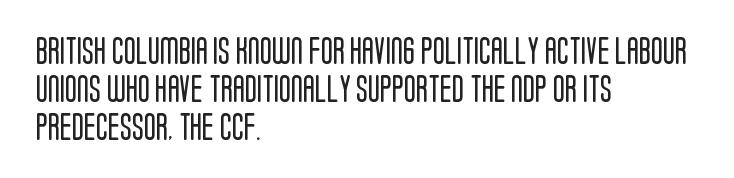
The image shows 28 px regular-weight, condensed sans-serif type, upright; set left-aligned, normal line spacing (1.36x), normal letter spacing, not underlined; low stroke contrast and a large x-height.
